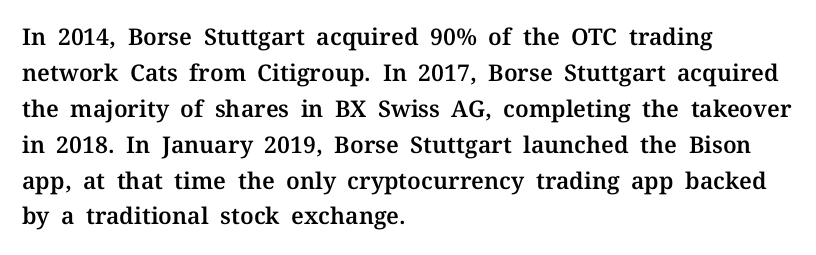
Q: Is the text italic (slanted)? A: No, it is upright.
Q: Is the text underlined? A: No.
Q: How is the paragraph aligned? A: Left-aligned.
Q: Is the spacing between letters normal or unusually wide? A: Normal.
Q: Is the spacing between lines tight, normal or loose? A: Normal.
